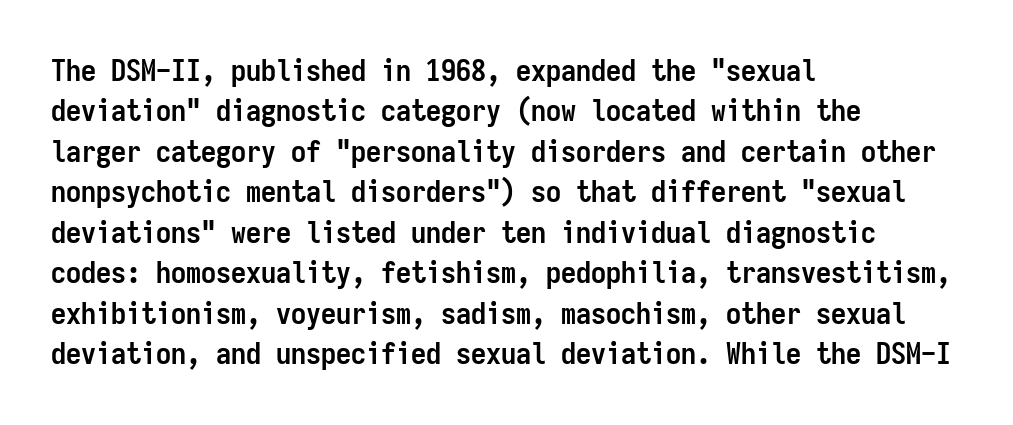
Q: Is the text bold? A: Yes.
Q: Is the text italic (slanted)? A: No, it is upright.
Q: Is the typeface a serif or a sans-serif typeface? A: Sans-serif.
Q: Is the text underlined? A: No.
Q: How is the paragraph aligned? A: Left-aligned.
Q: Is the spacing between letters normal or unusually wide? A: Normal.
Q: Is the spacing between lines tight, normal or loose? A: Normal.
Q: Width (condensed, normal, or wide)? A: Condensed.
Q: Stroke contrast? A: Low.
Q: x-height? A: Medium.
Q: Monospaced? A: Yes.
